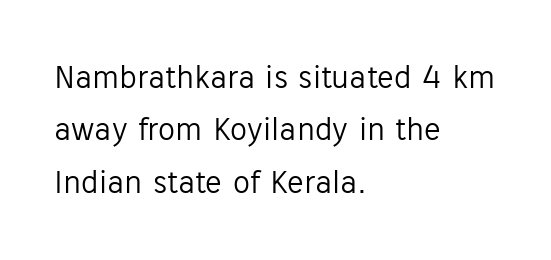
Q: Is the text bold? A: No.
Q: Is the text italic (slanted)? A: No, it is upright.
Q: Is the typeface a serif or a sans-serif typeface? A: Sans-serif.
Q: Is the text underlined? A: No.
Q: How is the paragraph aligned? A: Left-aligned.
Q: Is the spacing between letters normal or unusually wide? A: Normal.
Q: Is the spacing between lines tight, normal or loose? A: Normal.
Q: Width (condensed, normal, or wide)? A: Normal.
Q: Stroke contrast? A: Low.
Q: x-height? A: Medium.
Q: Monospaced? A: No.
